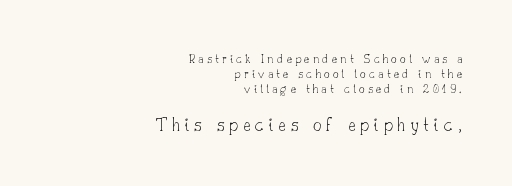
{"italic": "no", "bold": "no", "underline": "no", "align": "right", "line_spacing": "tight", "line_spacing_ratio": 1.07, "letter_spacing": "wide", "letter_spacing_em": 0.23, "larger_block": "second", "size_ratio": 1.5, "glyph_px": 21}
